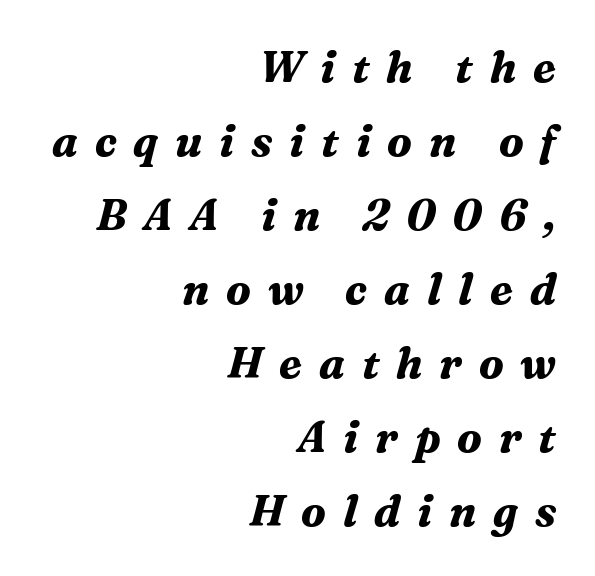
The image shows 43 px bold serif type, italic (leaning right); set right-aligned, line spacing 1.72x, unusually wide letter spacing (+0.39 em), not underlined; medium stroke contrast and a medium x-height.
